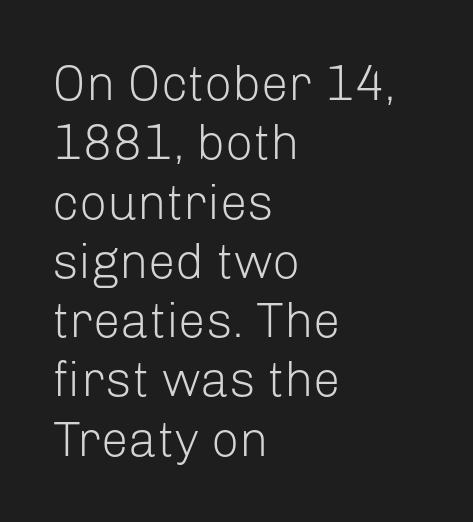
Ordinary non-slanted type is in use. Stroke terminals: plain, sans-serif. All the whitespace from short lines collects on the right. Spacing between characters is what you'd get straight out of the box.
